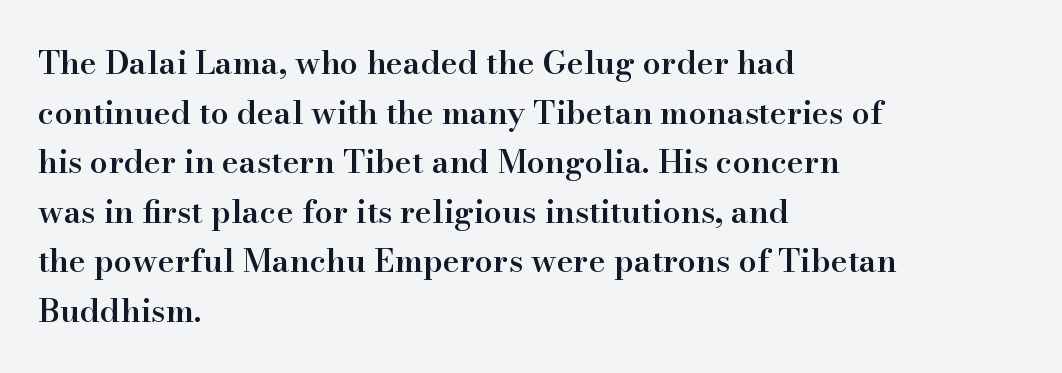
{"serif": "yes", "italic": "no", "bold": "semi", "weight": "semibold", "width": "normal", "stroke_contrast": "high", "x_height": "small", "monospaced": "no", "underline": "no", "align": "left", "line_spacing": "normal", "line_spacing_ratio": 1.55, "letter_spacing": "normal", "letter_spacing_em": 0.0, "glyph_px": 32}
